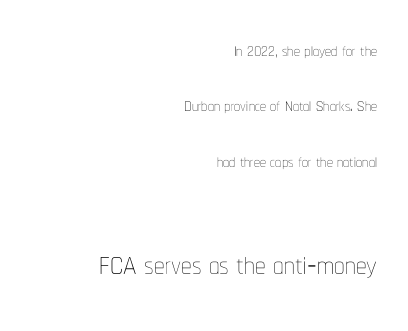
The image shows 42 px thin, condensed type, upright; set right-aligned, loose line spacing (2.31x), normal letter spacing, not underlined; the second (bottom) block is 1.75x larger; low stroke contrast and a medium x-height.
